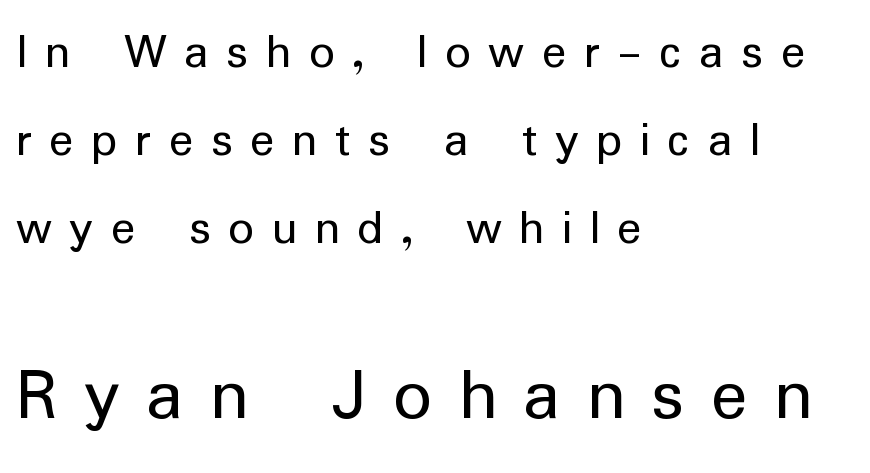
The letters advance in unequal steps, a hallmark of proportional type. Letterform terminals end flat and unadorned throughout the passage. Typesetter's note — lower block bumped up in size, upper block left smaller. Check the space under the baseline: it is left empty.
